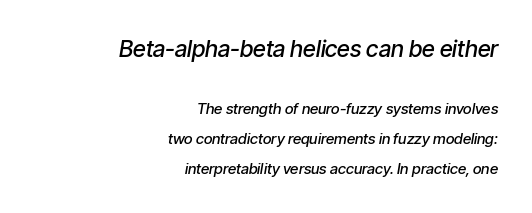
The face used here is rendered with its standard letterfit. Honestly, the rows look like they've been pulled way apart. The rendering uses a semibold face; strokes are thickened but not to full bold. Is the lower block the larger one? No — the upper block carries the bigger type. Horizontally, the lines are justified to the trailing edge only.
